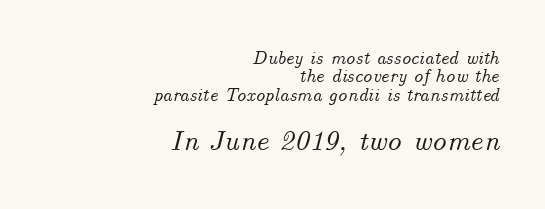
{"italic": "yes", "lean": "right", "slant_degrees": 14, "width": "normal", "stroke_contrast": "medium", "x_height": "small", "monospaced": "no", "underline": "no", "align": "right", "line_spacing": "tight", "line_spacing_ratio": 0.97, "letter_spacing": "normal", "letter_spacing_em": 0.0, "larger_block": "second", "size_ratio": 1.53, "glyph_px": 29}
